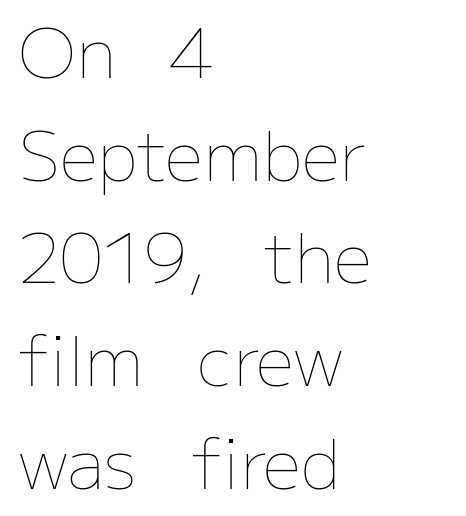
Note the varied advance widths — an 'i' is clearly narrower than an 'm'. The paragraph has a hard left edge and a soft right edge. The lettering holds an erect, upright posture throughout. Leading matches the norm, producing a regular column. No heavy texture on the line: the type isn't bold. Quick note: underline off.
